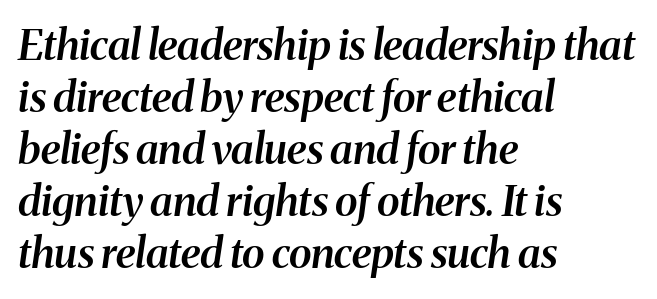
The ragged edge is on the right, which tells us the setting is flush left. Style check: oblique. The tracking reads as untouched default to a designer's eye. Spacing verdict: proportional, widths tailored to each character. Stems and bowls a touch heavier than normal — semibold. A clean baseline with only descenders dipping below it.
